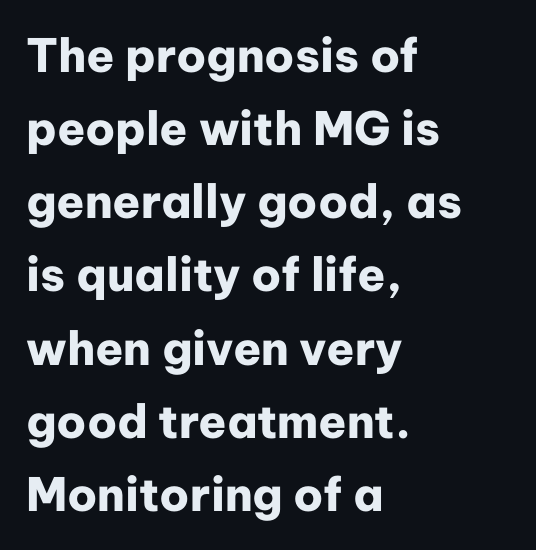
The image shows 46 px heavy sans-serif type, upright; set left-aligned, normal line spacing (1.59x), normal letter spacing, not underlined; low stroke contrast and a medium x-height.
